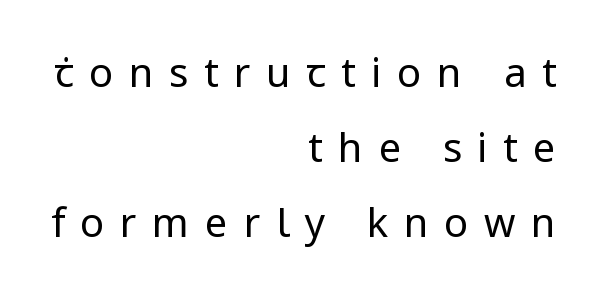
Looks like regular typesetting: each glyph gets only the width it needs. Does the copy run flush right? Yes — the right margin is perfectly even. Weight: regular or lighter. Look at the tracking — it's clearly loosened, letters drifting apart. The typography opts for an upright posture over an oblique one.
